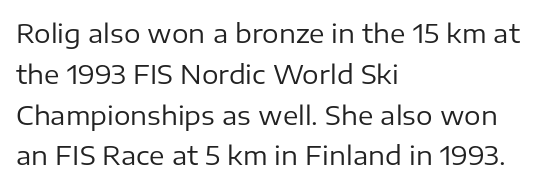
{"italic": "no", "bold": "no", "underline": "no", "align": "left", "line_spacing": "normal", "line_spacing_ratio": 1.57, "letter_spacing": "normal", "letter_spacing_em": 0.0, "glyph_px": 26}
